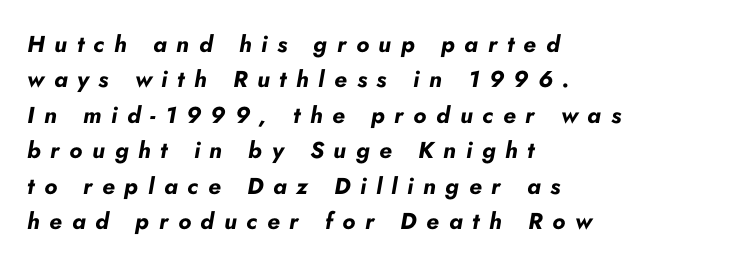
{"italic": "yes", "lean": "right", "slant_degrees": 10, "bold": "yes", "underline": "no", "align": "left", "line_spacing": "normal", "line_spacing_ratio": 1.54, "letter_spacing": "wide", "letter_spacing_em": 0.42, "glyph_px": 23}
